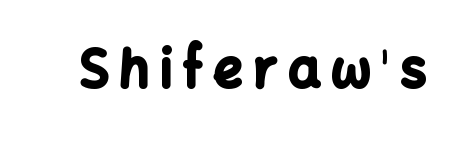
Q: Is the text bold? A: Yes.
Q: Is the text italic (slanted)? A: No, it is upright.
Q: Is the typeface a serif or a sans-serif typeface? A: Sans-serif.
Q: Is the text underlined? A: No.
Q: Is the spacing between letters normal or unusually wide? A: Unusually wide.
Q: Width (condensed, normal, or wide)? A: Normal.
Q: Stroke contrast? A: Low.
Q: x-height? A: Medium.
Q: Monospaced? A: No.
